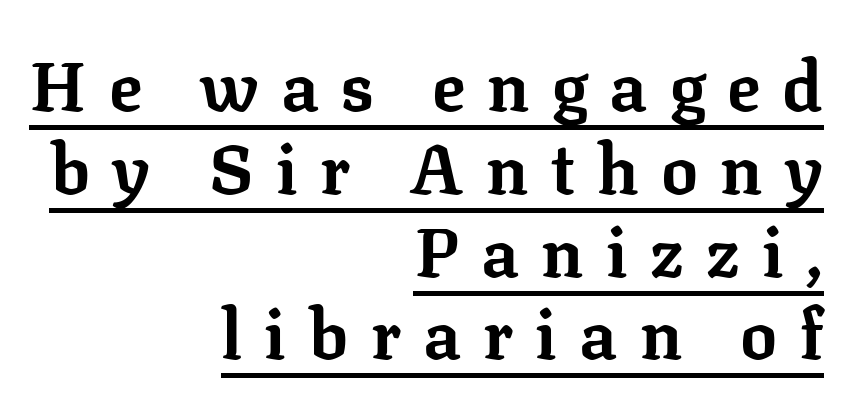
The image shows 69 px bold serif type, upright; set right-aligned, line spacing 1.2x, unusually wide letter spacing (+0.32 em), underlined; low stroke contrast and a medium x-height.
